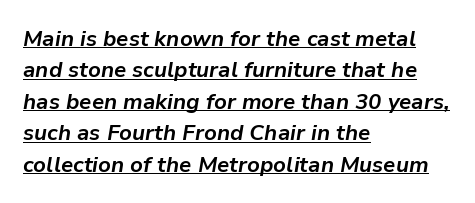
Slanted lettering throughout. Quick note: underline on. The space between consecutive lines is moderate. Caption: multi-line text, flush left, ragged right. Set as a true bold cut, around the 700 mark. What stands out about the letter spacing? Nothing — it is the standard amount.
